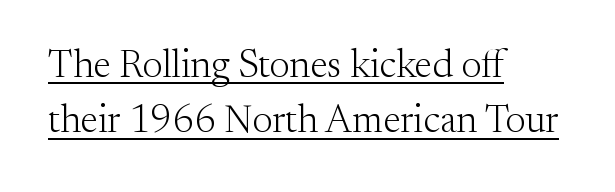
The image shows 39 px light serif type, upright; set left-aligned, normal line spacing (1.42x), normal letter spacing, underlined; medium stroke contrast and a small x-height.
